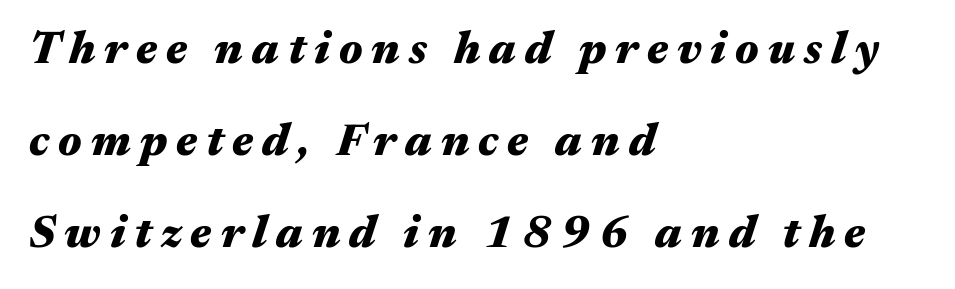
Think of a printed novel: that variable character pitch is what you see here. Yep, that's italic — everything's leaning. Lines of text with bare space underneath. Inter-character spacing is expanded well beyond the font's built-in metrics. Summary of vertical rhythm: relaxed, with wide interline spacing.
